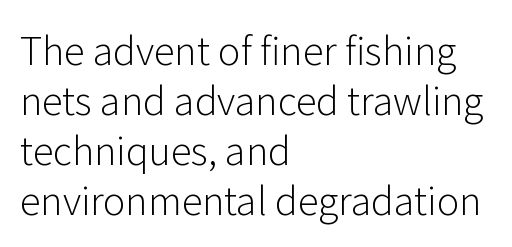
The image shows 38 px light sans-serif type, upright; set left-aligned, normal line spacing (1.32x), normal letter spacing, not underlined; low stroke contrast and a medium x-height.
